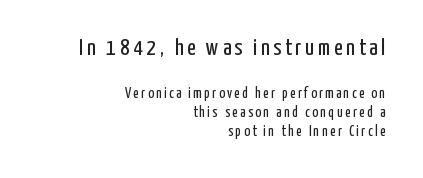
Q: Is the text bold? A: No.
Q: Is the text italic (slanted)? A: No, it is upright.
Q: Is the text underlined? A: No.
Q: How is the paragraph aligned? A: Right-aligned.
Q: Is the spacing between lines tight, normal or loose? A: Normal.
Q: Which block of text is set in a larger size, the first (top) or the second (bottom)? A: The first (top) one.
